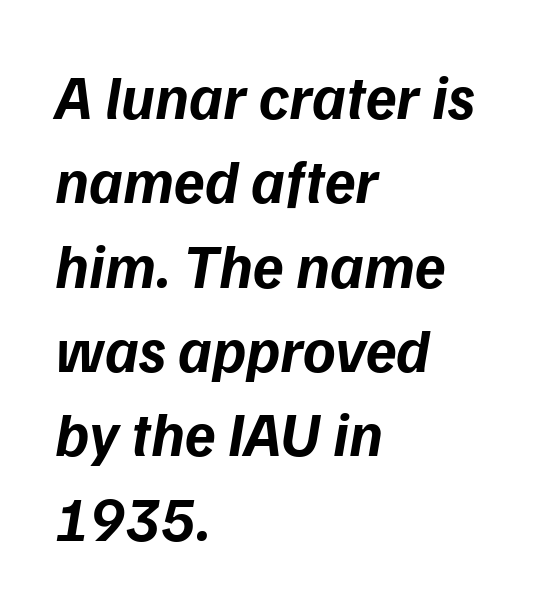
Compared with typical paragraphs, the rows here are spaced about the same. Notice how thick the strokes are: this is what a full bold looks like. Do the characters align in a grid? No, the font is proportional. Posture: slanted. The paragraph shown leans on its left margin. Decoration check: the copy has no underline.
